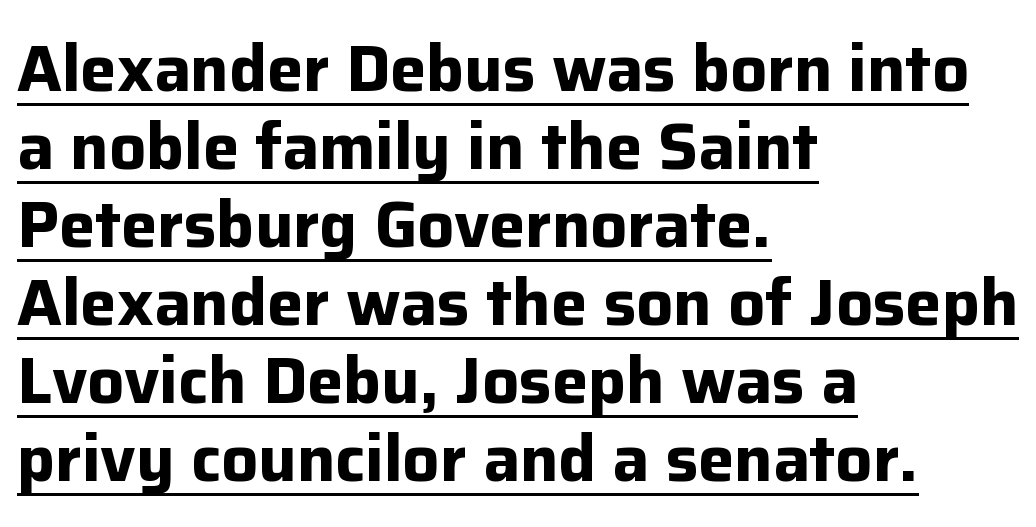
Q: Is the text bold? A: Yes.
Q: Is the text italic (slanted)? A: No, it is upright.
Q: Is the typeface a serif or a sans-serif typeface? A: Sans-serif.
Q: Is the text underlined? A: Yes.
Q: How is the paragraph aligned? A: Left-aligned.
Q: Is the spacing between letters normal or unusually wide? A: Normal.
Q: Width (condensed, normal, or wide)? A: Normal.
Q: Stroke contrast? A: Low.
Q: x-height? A: Medium.
Q: Monospaced? A: No.
